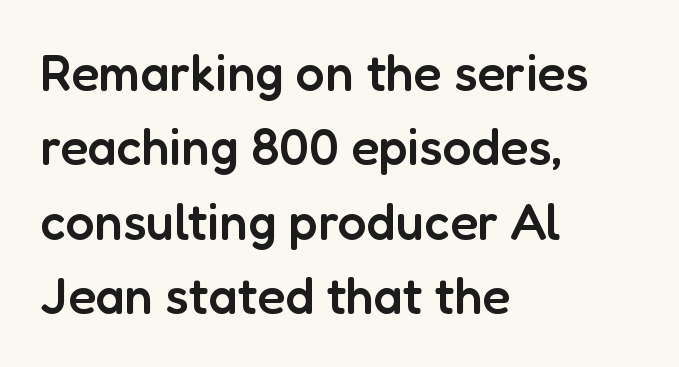
Look at the bottom of the vertical strokes: they stop flat, with no serifs. Proportional: the letters do not fall into vertical columns. Designer's note — italics off, roman on. These lines stack with their left ends in a neat column. The sample has been set in demibold, a notch under bold.
